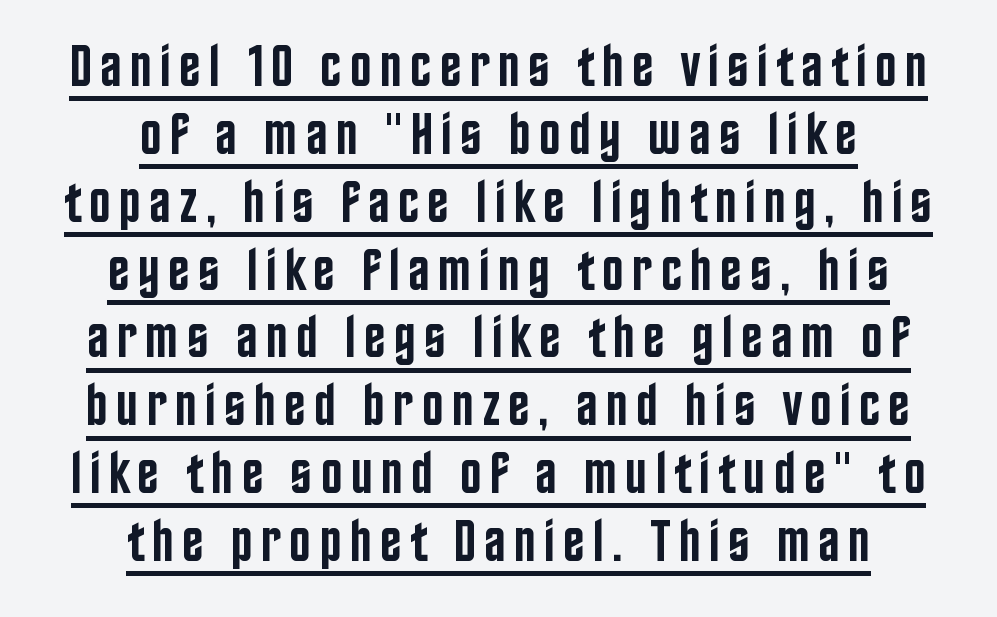
{"serif": "no", "italic": "no", "bold": "semi", "weight": "semibold", "width": "condensed", "stroke_contrast": "low", "x_height": "large", "monospaced": "no", "underline": "yes", "align": "center", "line_spacing": "tight", "line_spacing_ratio": 1.15, "glyph_px": 59}
